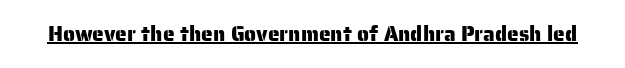
{"italic": "no", "underline": "yes", "letter_spacing": "normal", "letter_spacing_em": 0.0, "glyph_px": 21}
